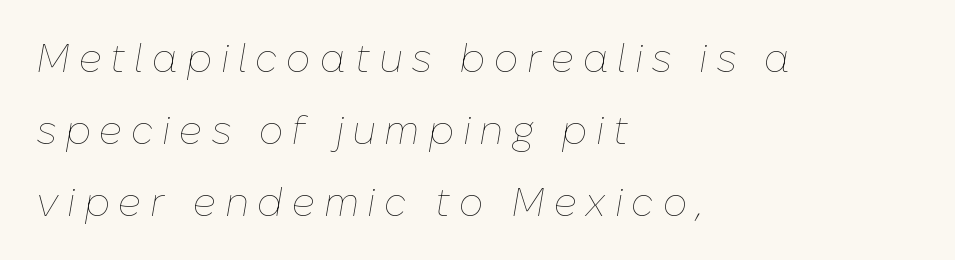
Q: Is the text bold? A: No.
Q: Is the text italic (slanted)? A: Yes, it leans right by about 10 degrees.
Q: Is the text underlined? A: No.
Q: How is the paragraph aligned? A: Left-aligned.
Q: Is the spacing between letters normal or unusually wide? A: Unusually wide.
Q: Width (condensed, normal, or wide)? A: Normal.
Q: Stroke contrast? A: Low.
Q: x-height? A: Medium.
Q: Monospaced? A: No.
